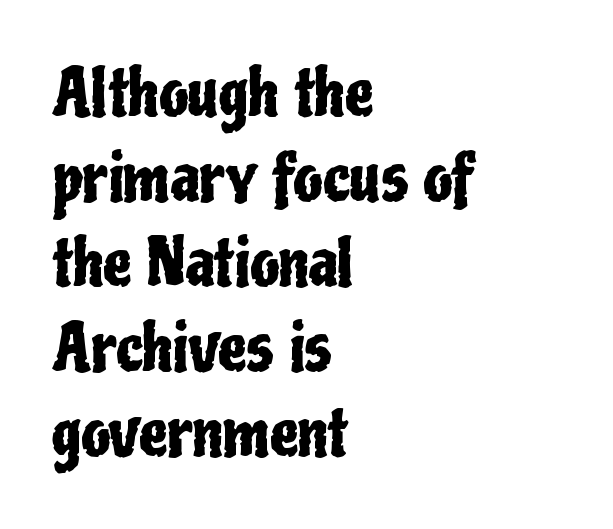
The image shows 64 px condensed sans-serif type, upright; set left-aligned, normal line spacing (1.33x), normal letter spacing, not underlined; low stroke contrast and a medium x-height.
